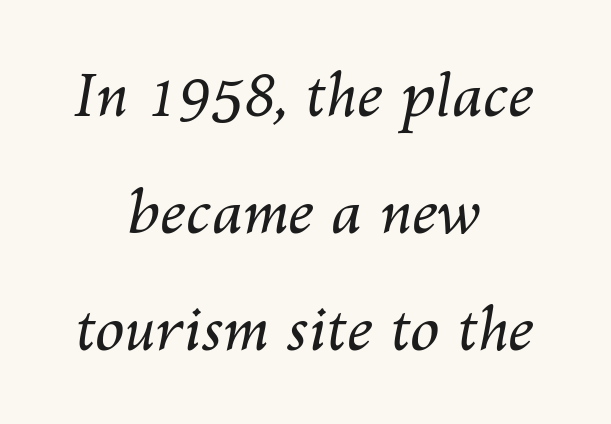
Q: Is the text bold? A: No.
Q: Is the text italic (slanted)? A: Yes, it leans right by about 10 degrees.
Q: Is the text underlined? A: No.
Q: How is the paragraph aligned? A: Centered.
Q: Is the spacing between letters normal or unusually wide? A: Normal.
Q: Is the spacing between lines tight, normal or loose? A: Loose.
Q: Width (condensed, normal, or wide)? A: Normal.
Q: Stroke contrast? A: Medium.
Q: x-height? A: Medium.
Q: Monospaced? A: No.
